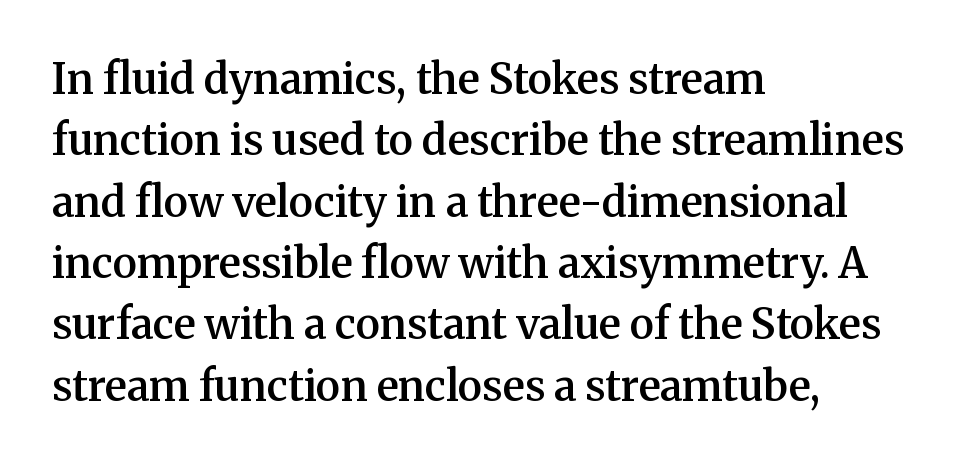
Moderately thickened strokes mark this as semibold type. Examine the stroke ends and you'll spot serifs. The area under the type is left untouched. The face used here is proportionally spaced, like ordinary book or web type. The type is set solid horizontally, with unmodified tracking. If you drew a line through each stem, it would be perfectly vertical.
